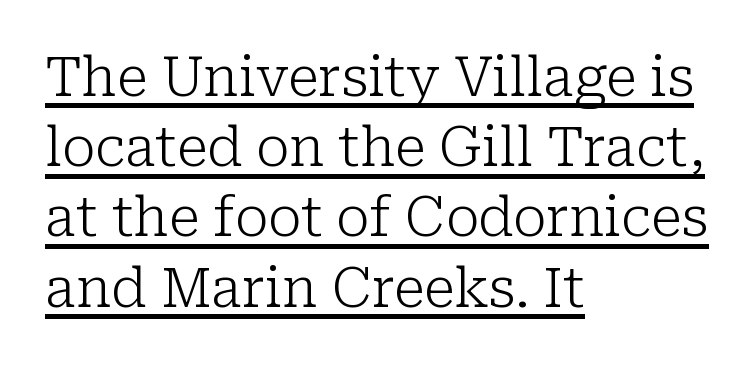
Line beginnings align vertically; line endings do not. In terms of letterspacing, this is plain default setting. These lines are composed in type with serifs. The typeface has the unassuming heft of standard copy or less.
